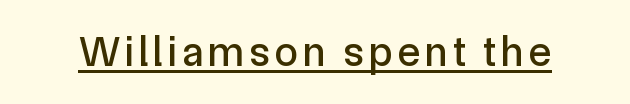
{"serif": "no", "italic": "no", "width": "normal", "x_height": "medium", "monospaced": "no", "underline": "yes", "glyph_px": 42}
